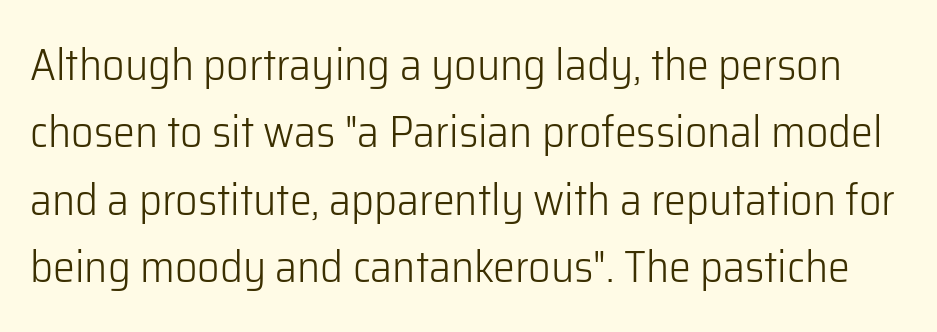
Q: Is the text bold? A: No.
Q: Is the text italic (slanted)? A: No, it is upright.
Q: Is the typeface a serif or a sans-serif typeface? A: Sans-serif.
Q: Is the text underlined? A: No.
Q: Is the spacing between letters normal or unusually wide? A: Normal.
Q: Is the spacing between lines tight, normal or loose? A: Normal.
Q: Width (condensed, normal, or wide)? A: Normal.
Q: Stroke contrast? A: Low.
Q: x-height? A: Medium.
Q: Monospaced? A: No.
